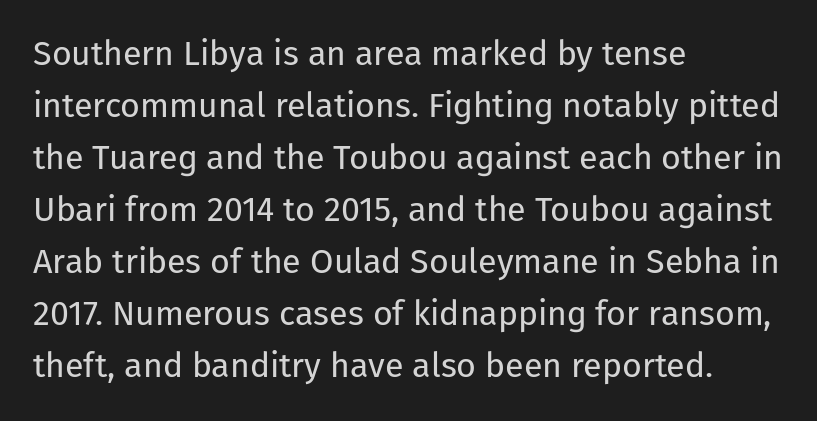
The image shows 34 px regular-weight sans-serif type, upright; set left-aligned, normal line spacing (1.53x), normal letter spacing, not underlined; low stroke contrast and a medium x-height.
